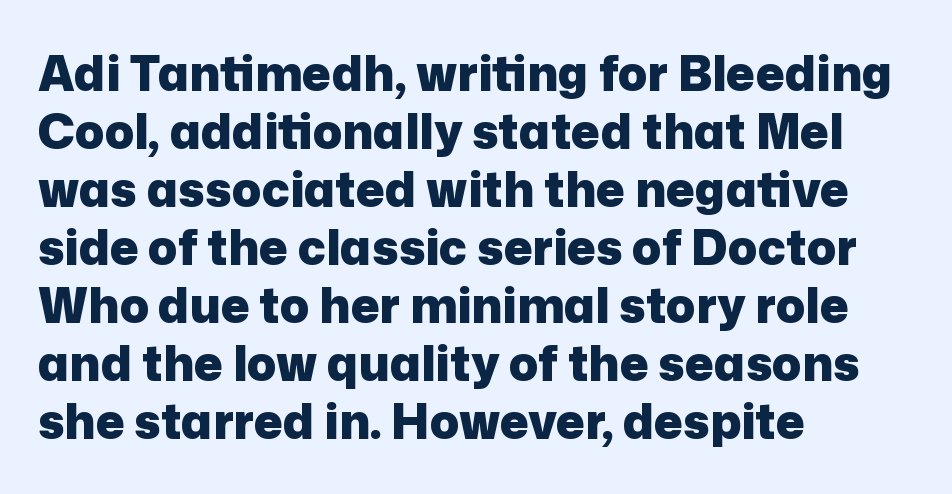
The rendering uses a bold face; every stroke is thick and dark. A classic flush-left, rag-right setting is used for this passage. Nope, not italic — everything's standing straight. Students, note that the glyphs here touch the page at normal intervals. These lines are rendered in a variable-pitch font. Descenders hang freely into open space.
